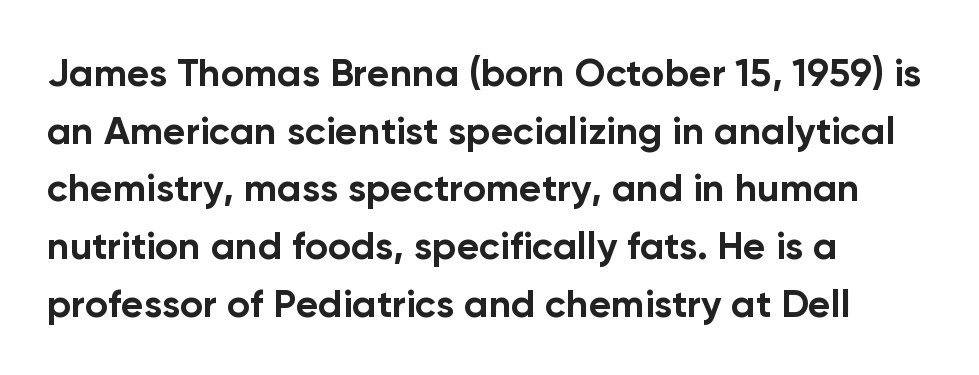
{"serif": "no", "italic": "no", "bold": "yes", "weight": "bold", "width": "normal", "stroke_contrast": "low", "x_height": "medium", "monospaced": "no", "underline": "no", "align": "left", "line_spacing": "normal", "line_spacing_ratio": 1.48, "letter_spacing": "normal", "letter_spacing_em": 0.0, "glyph_px": 39}
